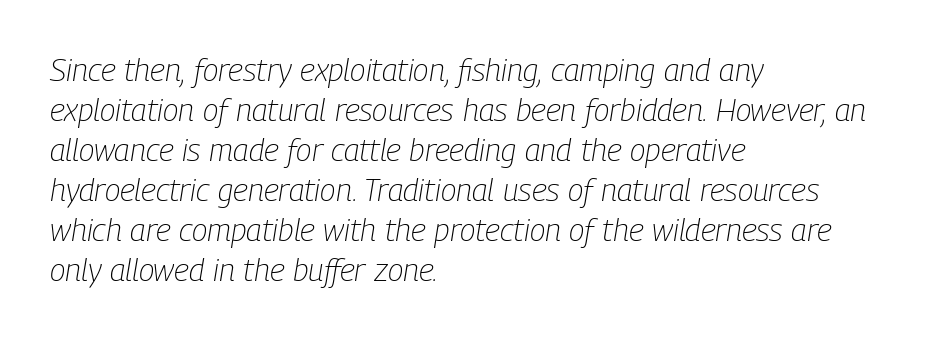
{"italic": "yes", "lean": "right", "slant_degrees": 9, "bold": "no", "weight": "light", "width": "condensed", "stroke_contrast": "low", "x_height": "medium", "monospaced": "no", "underline": "no", "align": "left", "line_spacing": "normal", "line_spacing_ratio": 1.25, "letter_spacing": "normal", "letter_spacing_em": 0.0, "glyph_px": 32}
